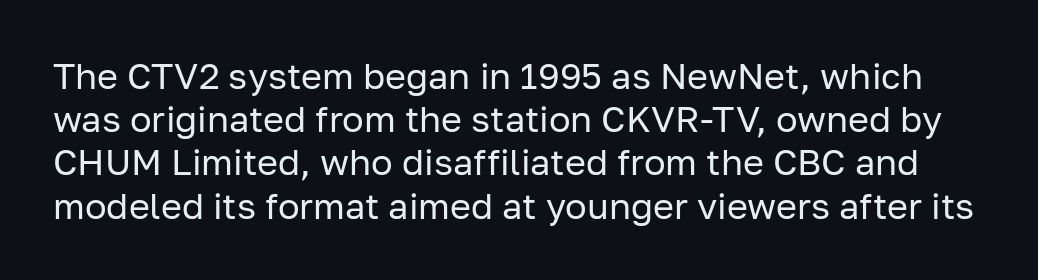
Each row of text sits above clean, open space. A quiet, ordinary-to-light weight characterises the typeface. The font family rendered here belongs to the sans-serif group. Posture: upright roman. Do the characters align in a grid? No, the font is proportional. Honestly, the letter spacing is just normal — you wouldn't notice it.
